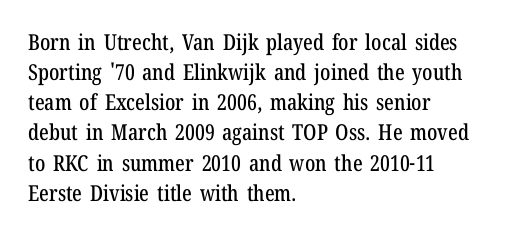
{"italic": "no", "underline": "no", "align": "left", "line_spacing": "normal", "line_spacing_ratio": 1.37, "letter_spacing": "normal", "letter_spacing_em": 0.0, "glyph_px": 22}
